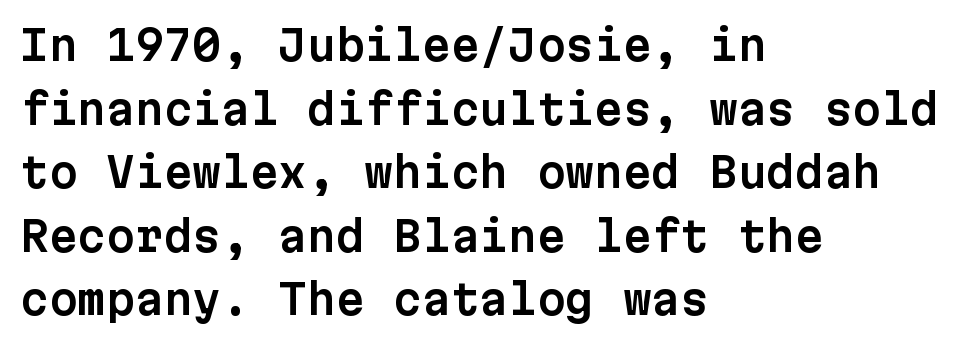
Layout note: lines flush left. Note: no serifs on the glyphs. The face used here is monospaced, like something from a code editor. Compared with typical paragraphs, the rows here are spaced about the same. Clear beneath every line of the passage.
